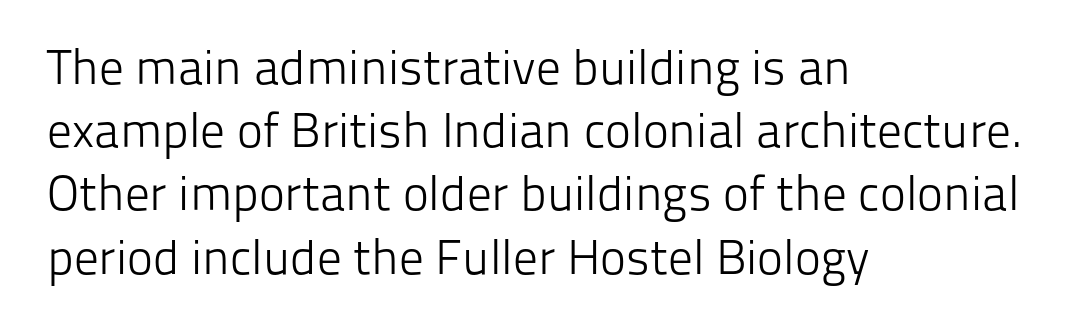
{"serif": "no", "italic": "no", "bold": "no", "weight": "light", "width": "normal", "stroke_contrast": "low", "x_height": "medium", "monospaced": "no", "underline": "no", "align": "left", "line_spacing": "normal", "line_spacing_ratio": 1.29, "letter_spacing": "normal", "letter_spacing_em": 0.0, "glyph_px": 49}
